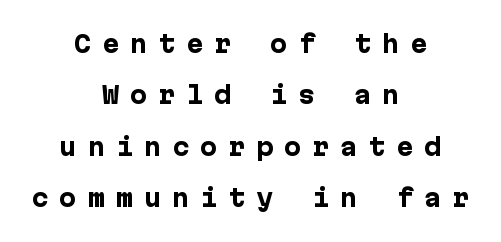
{"italic": "no", "bold": "yes", "underline": "no", "align": "center", "line_spacing": "loose", "line_spacing_ratio": 2.23, "letter_spacing": "wide", "letter_spacing_em": 0.47, "glyph_px": 23}
